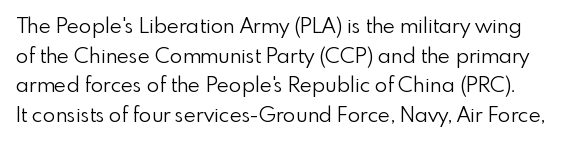
Q: Is the text bold? A: No.
Q: Is the text italic (slanted)? A: No, it is upright.
Q: Is the text underlined? A: No.
Q: Is the spacing between letters normal or unusually wide? A: Normal.
Q: Is the spacing between lines tight, normal or loose? A: Normal.
